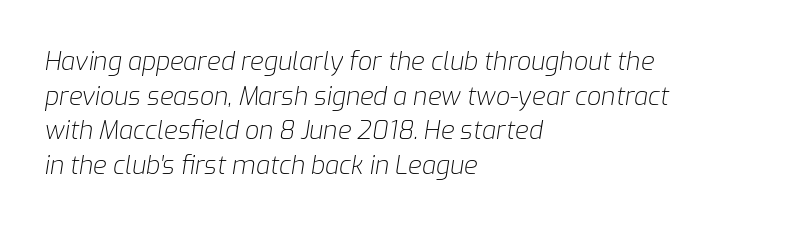
Would a proofreader flag this as italicized? Yes. No extra ink here — the face is not bold. The letterforms sit shoulder to shoulder at normal distance. Normally led — the rows are evenly, conventionally spaced. Decoration check: the copy has no underline.
